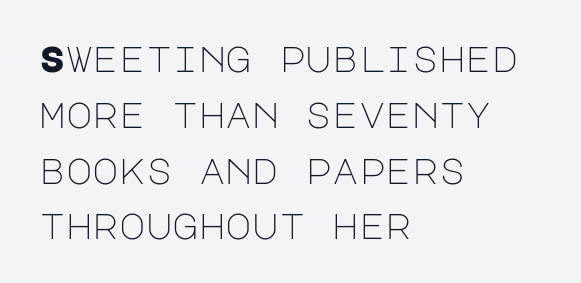
{"serif": "no", "italic": "no", "bold": "no", "weight": "light", "width": "normal", "stroke_contrast": "low", "x_height": "large", "underline": "no", "align": "left", "line_spacing": "normal", "line_spacing_ratio": 1.55, "letter_spacing": "normal", "letter_spacing_em": 0.0, "glyph_px": 36}
